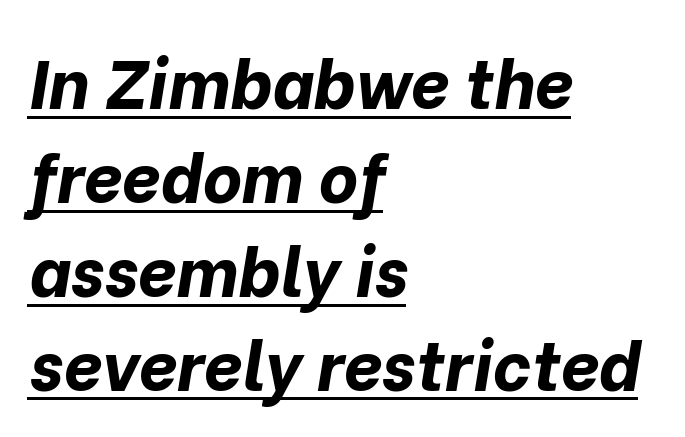
The face used here has a pronounced slope to its letters. Compared with typical body copy, the letter spacing here is the same. The string is rendered with underlining switched on. The passage is arranged the way most books set body copy — flush left. A typesetter would call this leading conventional body-copy spacing.
